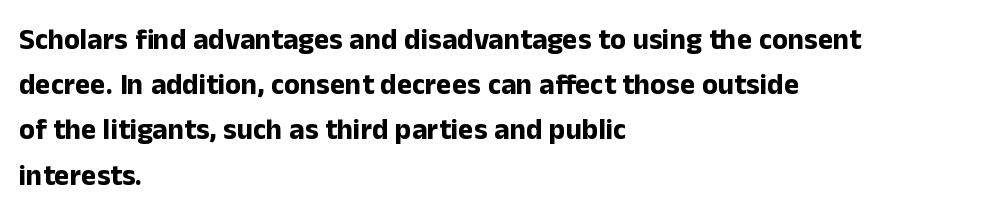
{"serif": "no", "italic": "no", "bold": "yes", "weight": "bold", "width": "normal", "stroke_contrast": "low", "x_height": "medium", "monospaced": "no", "underline": "no", "align": "left", "line_spacing": "normal", "line_spacing_ratio": 1.56, "letter_spacing": "normal", "letter_spacing_em": 0.0, "glyph_px": 29}
